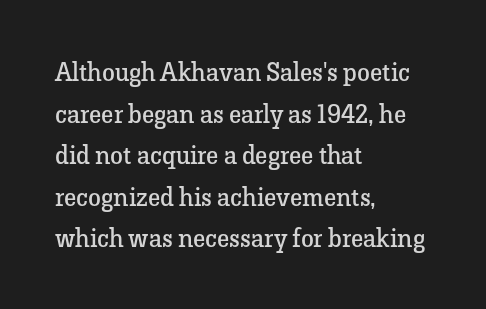
Rule under the text: the space is simply empty. One-word summary of the alignment: left. Stroke thickness stays within the range of a standard reading face or lighter. Rows of type keep a routine distance in the vertical direction. Ascenders rise straight up at ninety degrees. The tracking reads as untouched default to a designer's eye.
